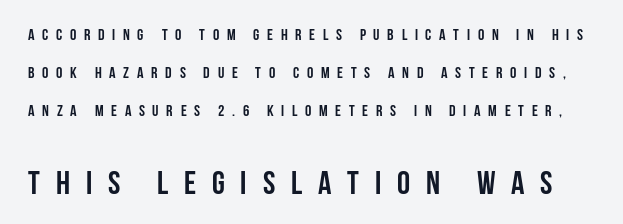
The text was rendered using a sans face with plain stroke endings. Rendered with straight, roman letterforms. The emphasis by scale lands on block number two, below. Strokes here are thick enough to call this a true bold.
